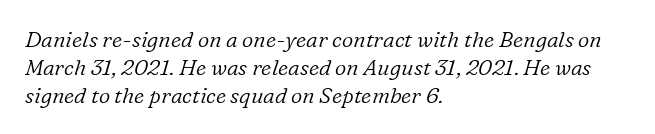
Q: Is the text bold? A: No.
Q: Is the text italic (slanted)? A: Yes, it leans right by about 16 degrees.
Q: Is the text underlined? A: No.
Q: How is the paragraph aligned? A: Left-aligned.
Q: Is the spacing between letters normal or unusually wide? A: Normal.
Q: Is the spacing between lines tight, normal or loose? A: Normal.
